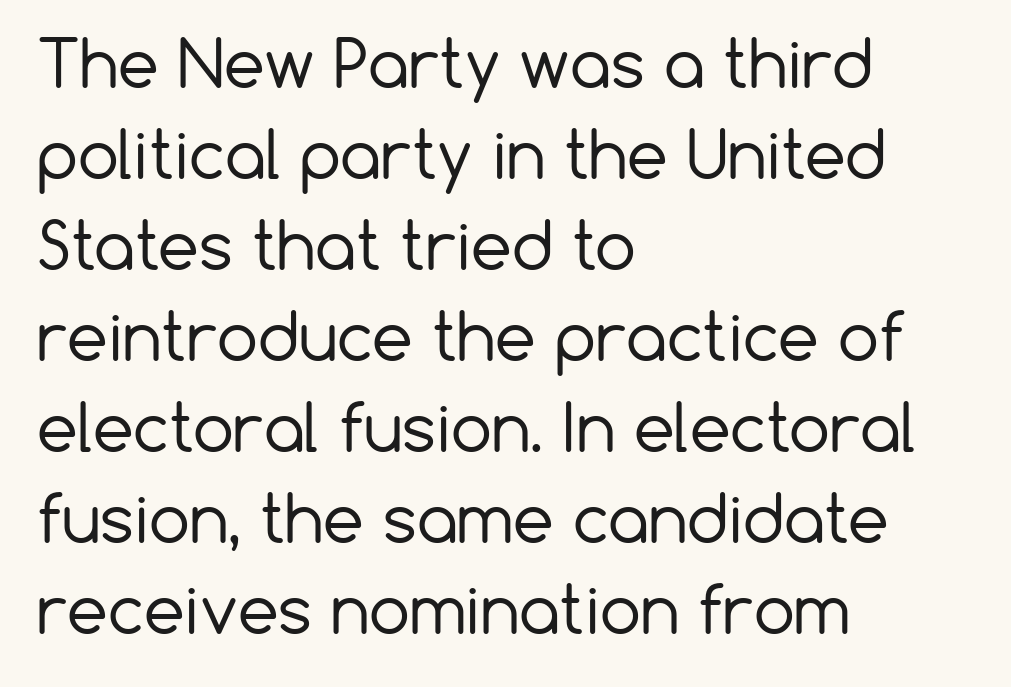
The image shows 65 px regular-weight sans-serif type, upright; set left-aligned, normal line spacing (1.4x), normal letter spacing, not underlined; low stroke contrast and a medium x-height.
